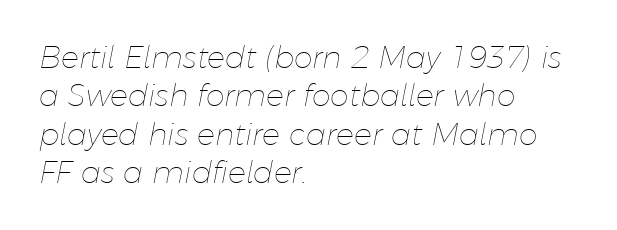
{"italic": "yes", "lean": "right", "slant_degrees": 11, "bold": "no", "weight": "thin", "width": "normal", "stroke_contrast": "low", "x_height": "medium", "monospaced": "no", "underline": "no", "align": "left", "line_spacing": "normal", "line_spacing_ratio": 1.28, "letter_spacing": "normal", "letter_spacing_em": 0.0, "glyph_px": 30}
